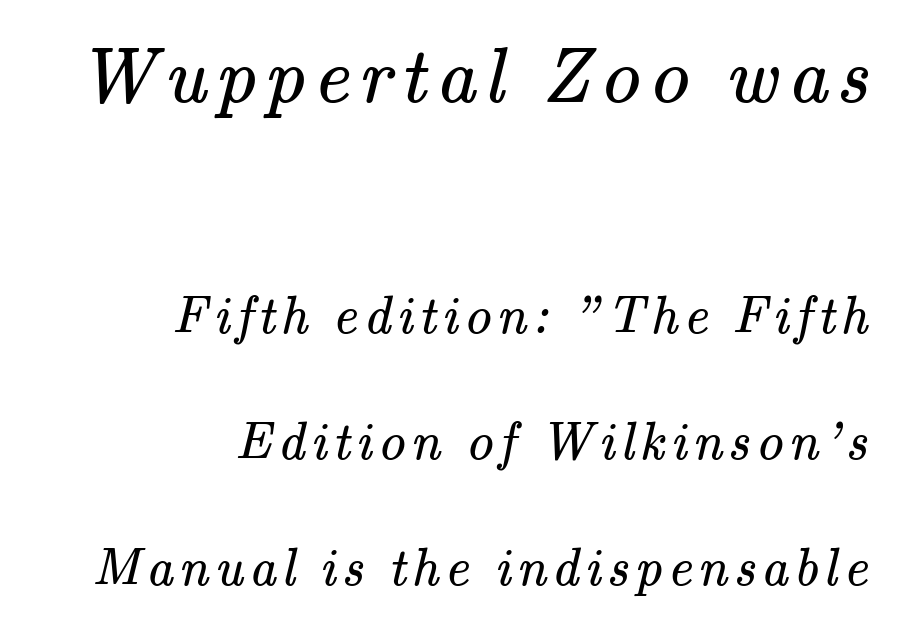
The image shows 79 px regular-weight serif type; set right-aligned, loose line spacing (2.38x), not underlined; the first (top) block is 1.49x larger; medium stroke contrast and a small x-height.
